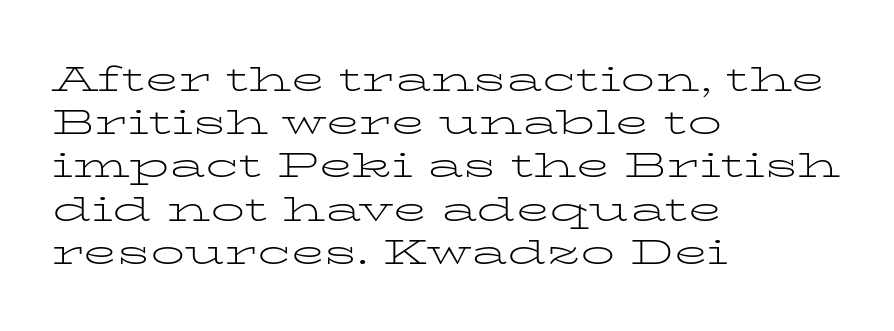
The image shows 34 px light, wide serif type, upright; set left-aligned, normal line spacing (1.27x), normal letter spacing, not underlined; low stroke contrast and a medium x-height.
